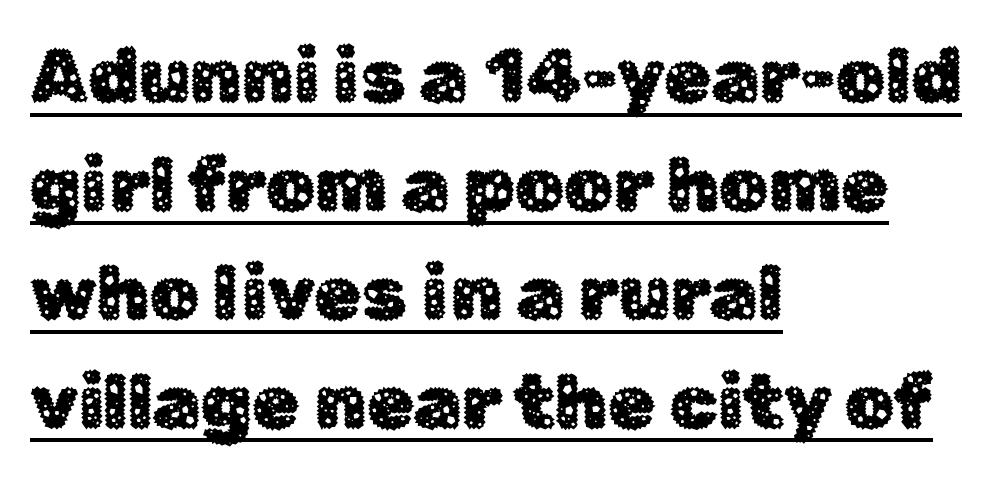
A typographer would call this underscored text. Default kerning and tracking; the words read as compact shapes. The paragraph has a hard left edge and a soft right edge. Spacing verdict: proportional, widths tailored to each character. Line spacing here is normal.
